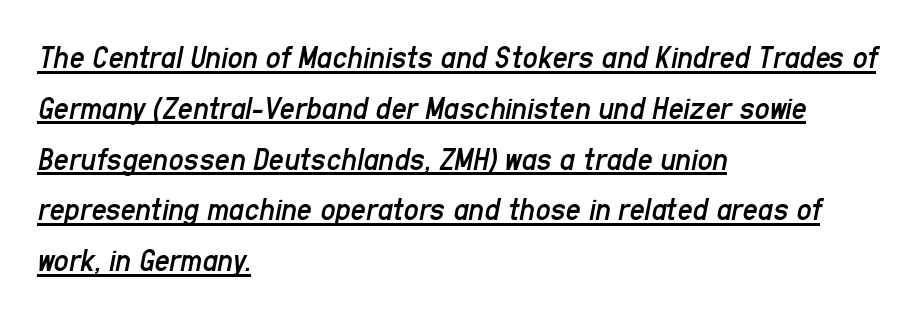
Q: Is the text bold? A: No.
Q: Is the text italic (slanted)? A: Yes, it leans right by about 11 degrees.
Q: Is the text underlined? A: Yes.
Q: How is the paragraph aligned? A: Left-aligned.
Q: Is the spacing between letters normal or unusually wide? A: Normal.
Q: Is the spacing between lines tight, normal or loose? A: Normal.
Q: Width (condensed, normal, or wide)? A: Condensed.
Q: Stroke contrast? A: Low.
Q: x-height? A: Medium.
Q: Monospaced? A: No.
